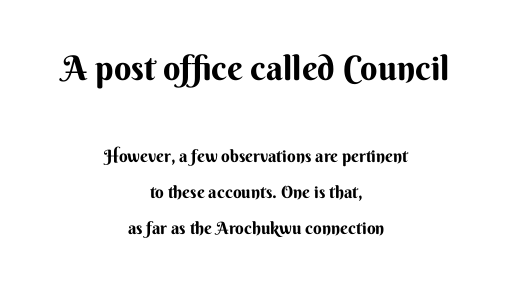
To sum up the face: it is a sans, with no serifs. Any mark beneath the type? The region is blank. Neither beginnings nor endings align; midpoints do. Honestly, the rows look like they've been pulled way apart. The designer gave the opening block more size than the closing block. Between one letter and the next there's only the usual sliver of space.
